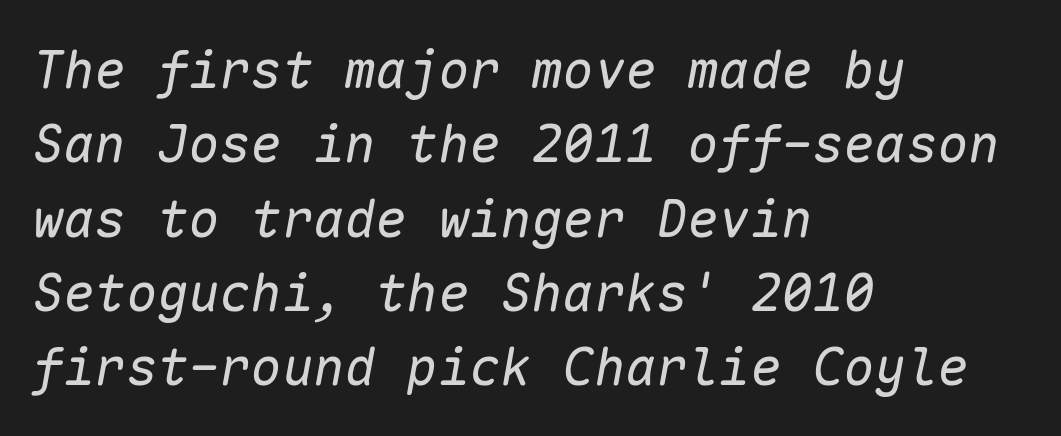
The image shows 52 px regular-weight type, italic (leaning right), monospaced; set left-aligned, normal line spacing (1.43x), normal letter spacing, not underlined; low stroke contrast and a medium x-height.
